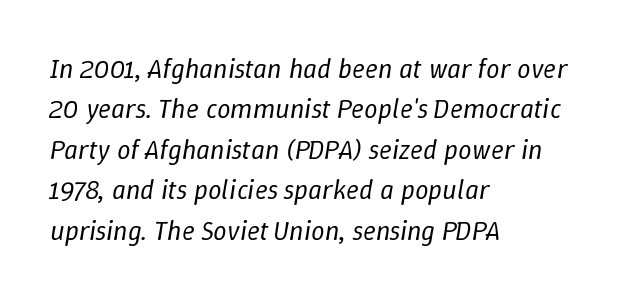
{"italic": "yes", "lean": "right", "slant_degrees": 9, "bold": "no", "underline": "no", "align": "left", "line_spacing": "normal", "line_spacing_ratio": 1.5, "letter_spacing": "normal", "letter_spacing_em": 0.0, "glyph_px": 27}
